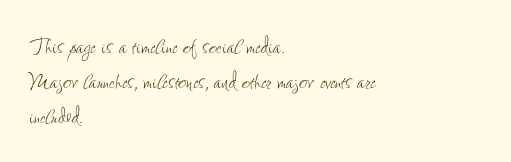
On a weight scale, this lands at 450 or below. Glance below the letters and you will spot only blank space. Varying glyph widths throughout — classic text-font behaviour.
